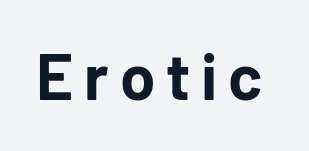
The image shows 64 px bold sans-serif type, upright; set not underlined; low stroke contrast and a medium x-height.
